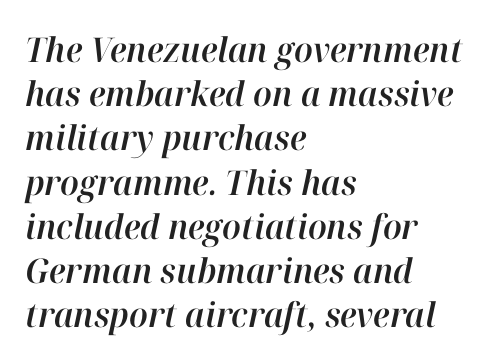
The letters advance in unequal steps, a hallmark of proportional type. This sample is left-justified, so line endings fall wherever the words run out. In terms of leading, this rendering sits right in the middle. Is the type slanted? Yes — the strokes lean at a clear angle. The tracking reads as untouched default to a designer's eye. Beneath every word, the page is bare.
